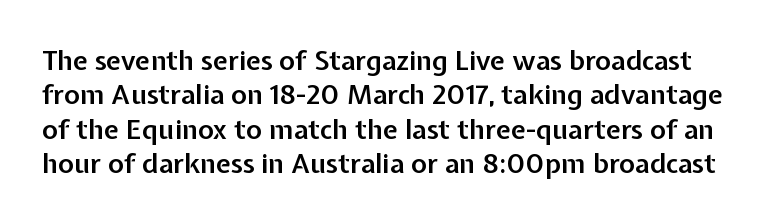
The image shows 27 px text type, upright; set normal line spacing (1.27x), normal letter spacing, not underlined.
